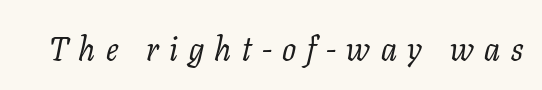
The image shows 33 px regular-weight serif type, italic (leaning right); set unusually wide letter spacing (+0.32 em), not underlined; low stroke contrast and a medium x-height.
